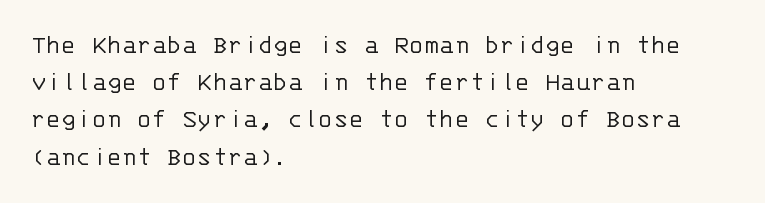
Does the type have serifs? No, each stem ends abruptly. Regular leading. This sample is left-justified, so line endings fall wherever the words run out. The font sits on the lighter half of the weight spectrum, regular included. Is there any slant? The stems are plumb.
